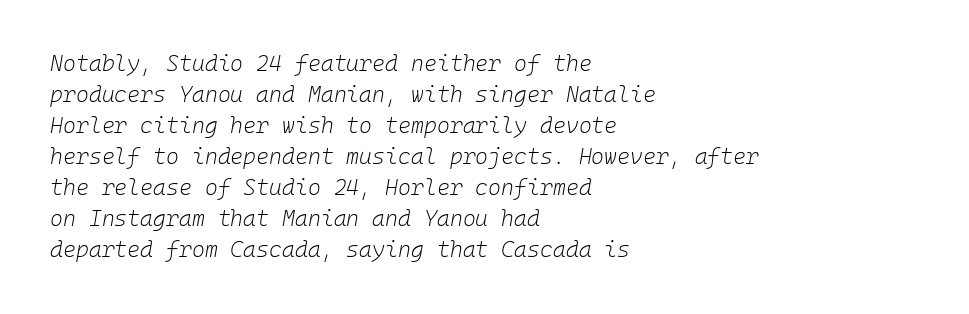
The image shows 22 px text type, italic (leaning right); set left-aligned, normal line spacing (1.41x), normal letter spacing, not underlined.
